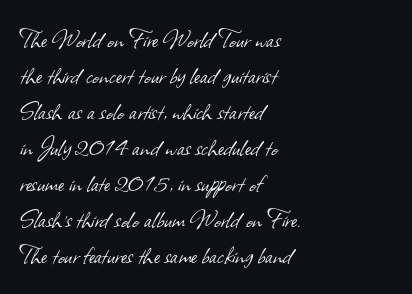
Q: Is the text bold? A: No.
Q: Is the typeface a serif or a sans-serif typeface? A: Sans-serif.
Q: Is the text underlined? A: No.
Q: How is the paragraph aligned? A: Left-aligned.
Q: Is the spacing between letters normal or unusually wide? A: Normal.
Q: Width (condensed, normal, or wide)? A: Normal.
Q: Stroke contrast? A: Low.
Q: x-height? A: Small.
Q: Monospaced? A: No.
